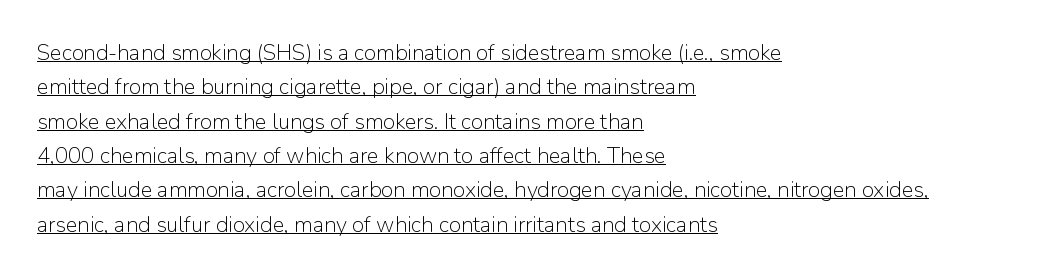
Characters remain perfectly vertical along every line. Does the copy run flush right? No — it runs flush left. These characters rest on top of a visible drawn line. Baseline-to-baseline distance is the conventional proportion of letter height. Standard letterfit; no display-style spreading of the glyphs.
